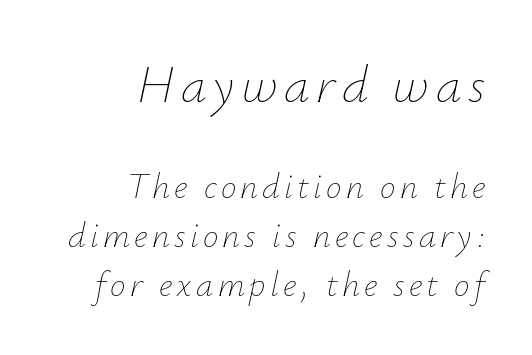
It's the slanting kind of type. No heavy texture on the line: the type isn't bold. This sample keeps an unexceptional amount of space between lines. The rendering uses natural spacing where letterforms have individual widths. Letters rest on an invisible, unmarked baseline.
